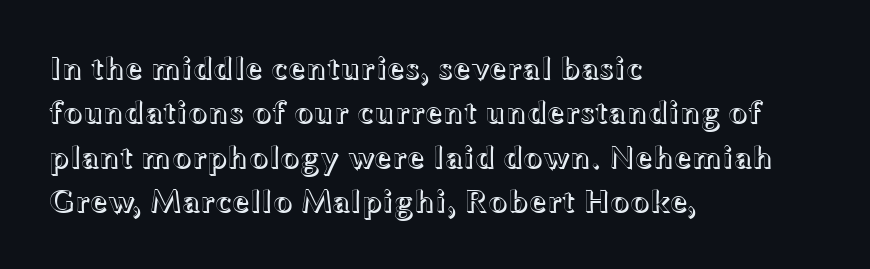
{"italic": "no", "width": "wide", "x_height": "medium", "monospaced": "no", "underline": "no", "align": "left", "line_spacing": "normal", "line_spacing_ratio": 1.39, "letter_spacing": "normal", "letter_spacing_em": 0.0, "glyph_px": 32}
